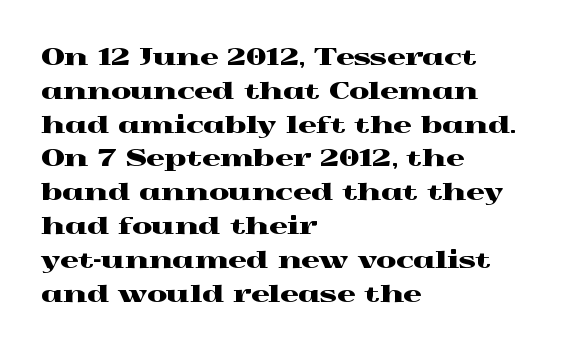
{"italic": "no", "underline": "no", "align": "left", "line_spacing": "normal", "line_spacing_ratio": 1.47, "letter_spacing": "normal", "letter_spacing_em": 0.0, "glyph_px": 23}
